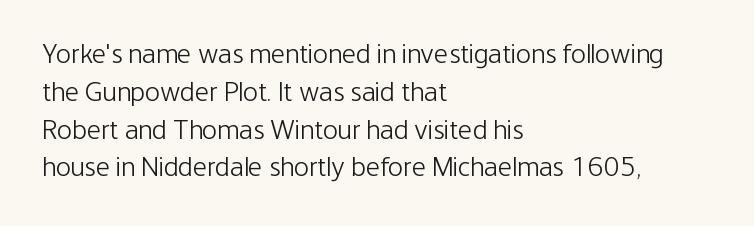
The image shows 28 px light, condensed sans-serif type, upright; set left-aligned, normal line spacing (1.35x), normal letter spacing, not underlined; low stroke contrast and a medium x-height.
